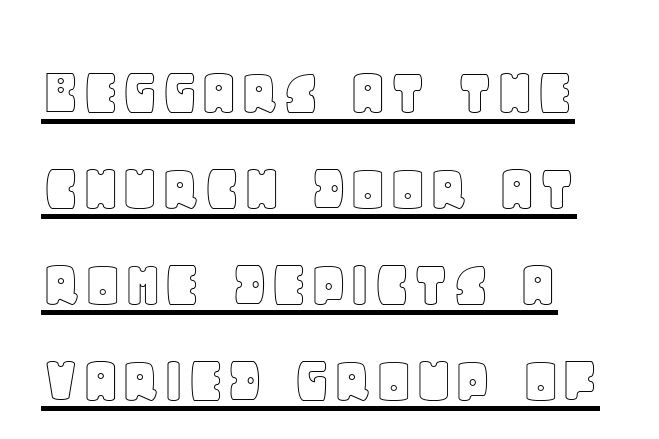
{"italic": "no", "width": "normal", "x_height": "large", "monospaced": "no", "underline": "yes", "align": "left", "line_spacing": "normal", "line_spacing_ratio": 1.39, "letter_spacing": "normal", "letter_spacing_em": 0.0, "glyph_px": 69}
